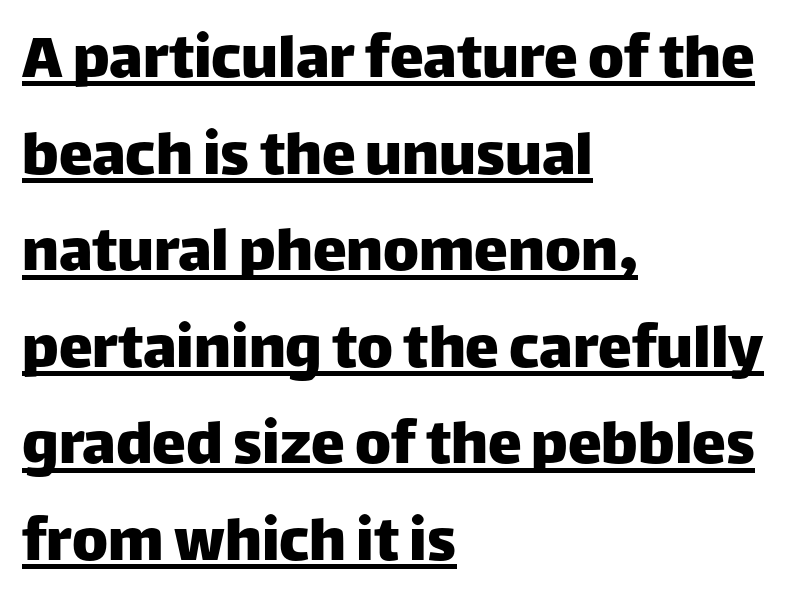
Designer's note — italics off, roman on. The glyphs in this specimen are sans serif. The designer left line spacing at the default. Words appear dense and cohesive because spacing is normal. Spacing verdict: proportional, widths tailored to each character. The passage is arranged the way most books set body copy — flush left.
